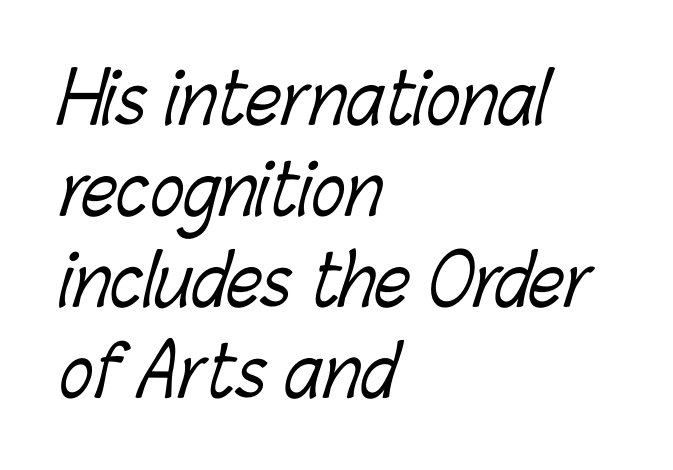
{"bold": "no", "weight": "light", "width": "condensed", "stroke_contrast": "low", "x_height": "medium", "monospaced": "no", "underline": "no", "align": "left", "line_spacing": "normal", "line_spacing_ratio": 1.3, "letter_spacing": "normal", "letter_spacing_em": 0.0, "glyph_px": 70}
